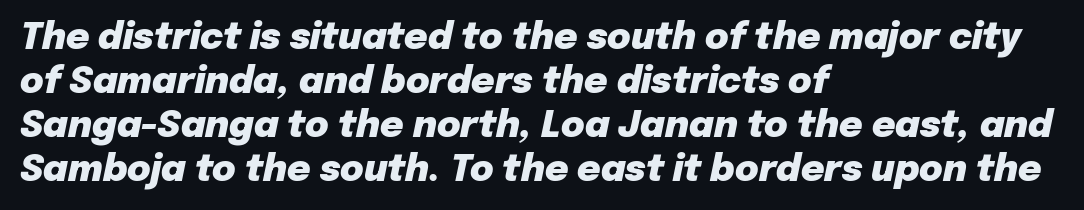
Students, this is bold: see how much ink each stroke carries. The font's italic variant was chosen for this text. What stands out about the letter spacing? Nothing — it is the standard amount. Each line starts at the same left margin while the right side varies. Note the varied advance widths — an 'i' is clearly narrower than an 'm'. Check the space under the baseline: it is left empty.
